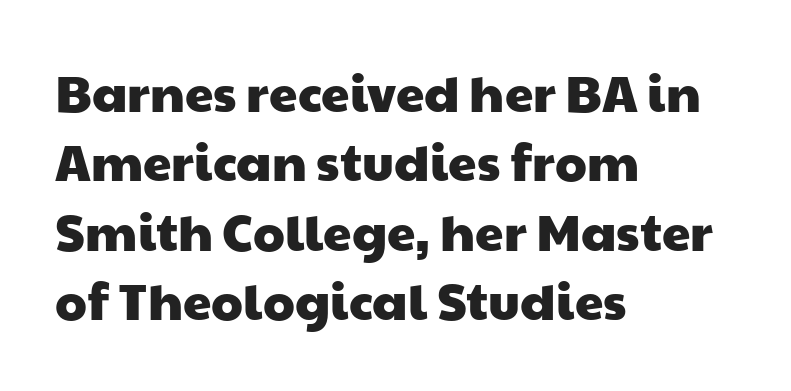
The image shows 51 px wide sans-serif type; set left-aligned, normal line spacing (1.36x), normal letter spacing, not underlined; low stroke contrast and a medium x-height.
